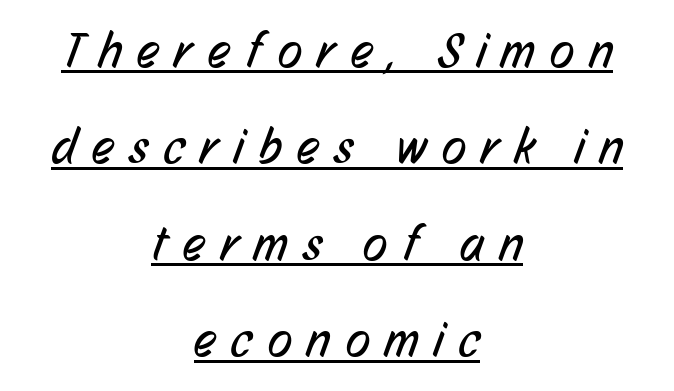
{"serif": "no", "bold": "no", "weight": "regular", "width": "condensed", "stroke_contrast": "low", "x_height": "medium", "monospaced": "no", "underline": "yes", "align": "center", "line_spacing": "loose", "line_spacing_ratio": 1.93, "letter_spacing": "wide", "letter_spacing_em": 0.31, "glyph_px": 50}
